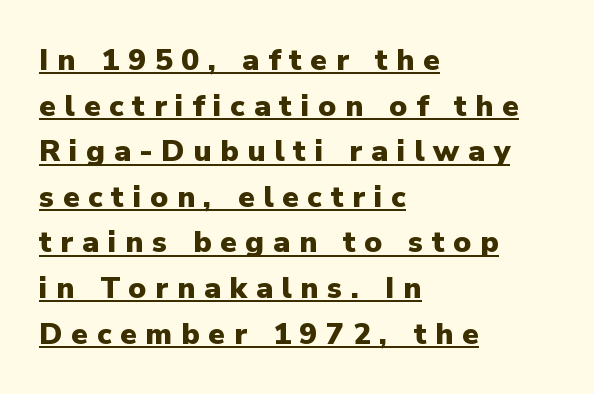
Q: Is the text bold? A: Yes.
Q: Is the text italic (slanted)? A: No, it is upright.
Q: Is the typeface a serif or a sans-serif typeface? A: Sans-serif.
Q: Is the text underlined? A: Yes.
Q: How is the paragraph aligned? A: Left-aligned.
Q: Is the spacing between letters normal or unusually wide? A: Unusually wide.
Q: Is the spacing between lines tight, normal or loose? A: Normal.
Q: Width (condensed, normal, or wide)? A: Normal.
Q: Stroke contrast? A: Low.
Q: x-height? A: Medium.
Q: Monospaced? A: No.
